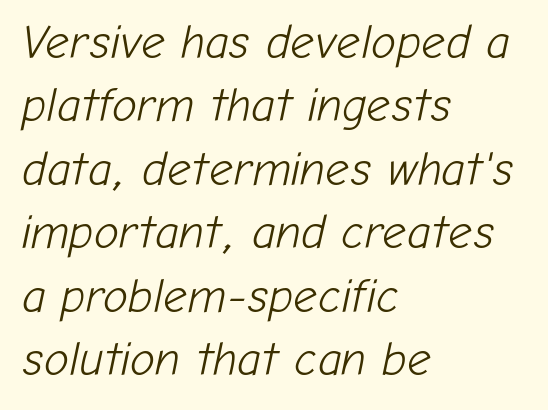
{"italic": "yes", "lean": "right", "slant_degrees": 12, "bold": "no", "weight": "light", "width": "normal", "stroke_contrast": "low", "x_height": "medium", "monospaced": "no", "underline": "no", "align": "left", "line_spacing": "normal", "line_spacing_ratio": 1.35, "letter_spacing": "normal", "letter_spacing_em": 0.0, "glyph_px": 47}
